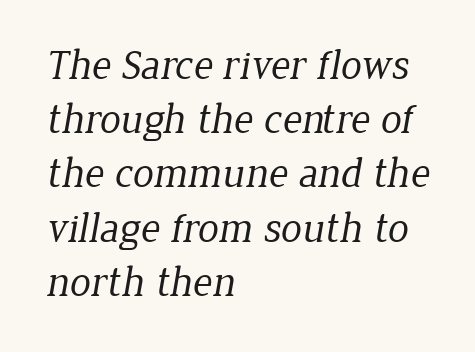
Q: Is the text bold? A: No.
Q: Is the typeface a serif or a sans-serif typeface? A: Serif.
Q: Is the text underlined? A: No.
Q: How is the paragraph aligned? A: Left-aligned.
Q: Is the spacing between letters normal or unusually wide? A: Normal.
Q: Is the spacing between lines tight, normal or loose? A: Normal.
Q: Width (condensed, normal, or wide)? A: Normal.
Q: Stroke contrast? A: Low.
Q: x-height? A: Medium.
Q: Monospaced? A: No.
